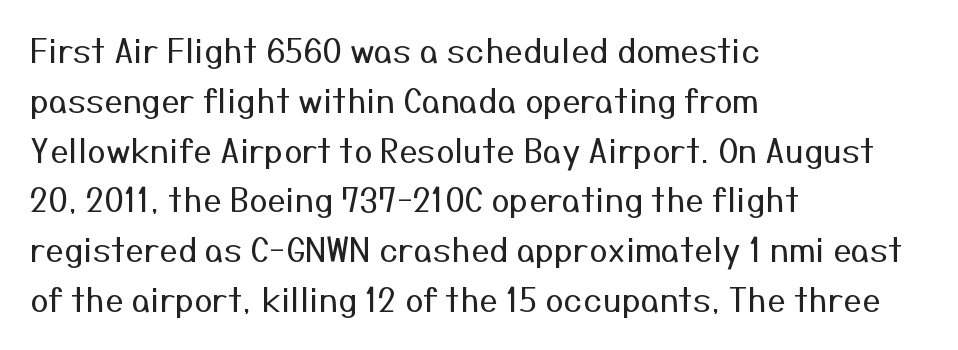
Q: Is the text bold? A: No.
Q: Is the text italic (slanted)? A: No, it is upright.
Q: Is the typeface a serif or a sans-serif typeface? A: Sans-serif.
Q: Is the text underlined? A: No.
Q: How is the paragraph aligned? A: Left-aligned.
Q: Is the spacing between letters normal or unusually wide? A: Normal.
Q: Is the spacing between lines tight, normal or loose? A: Normal.
Q: Width (condensed, normal, or wide)? A: Normal.
Q: Stroke contrast? A: Medium.
Q: x-height? A: Medium.
Q: Monospaced? A: No.
